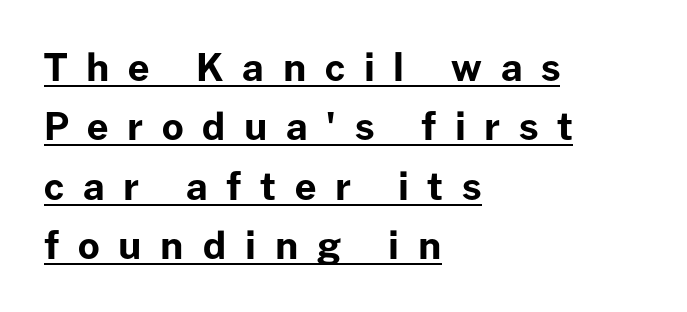
Is this a sans? Yes — the strokes have no serifs. Quick note: not italic, upright. The vertical gap from one line to the next is medium. The tracking reads as deliberately expanded to a designer's eye.
